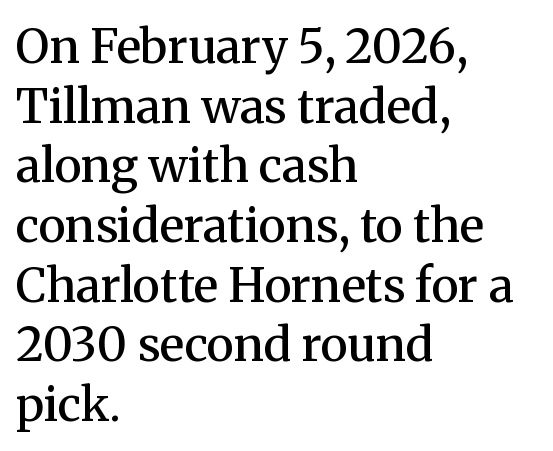
{"serif": "yes", "italic": "no", "bold": "semi", "weight": "semibold", "width": "normal", "stroke_contrast": "medium", "x_height": "medium", "monospaced": "no", "underline": "no", "align": "left", "line_spacing": "normal", "line_spacing_ratio": 1.27, "letter_spacing": "normal", "letter_spacing_em": 0.0, "glyph_px": 47}
